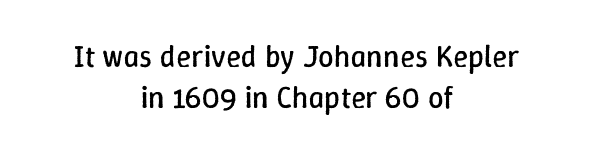
Q: Is the text bold? A: No.
Q: Is the text italic (slanted)? A: No, it is upright.
Q: Is the text underlined? A: No.
Q: How is the paragraph aligned? A: Centered.
Q: Is the spacing between letters normal or unusually wide? A: Normal.
Q: Is the spacing between lines tight, normal or loose? A: Normal.
Q: Width (condensed, normal, or wide)? A: Normal.
Q: Stroke contrast? A: Low.
Q: x-height? A: Medium.
Q: Monospaced? A: No.
